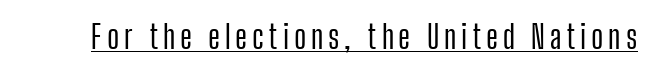
You could not count columns in this text — the font is proportionally spaced. This rendering employs a face without finishing strokes, i.e., a sans-serif. Every stem runs plumb, perpendicular to the baseline. Somebody hit Ctrl+U on this one — the words are underlined.
